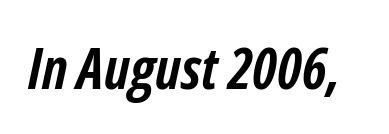
{"italic": "yes", "lean": "right", "slant_degrees": 12, "bold": "yes", "weight": "semibold", "width": "condensed", "stroke_contrast": "low", "x_height": "medium", "monospaced": "no", "underline": "no", "letter_spacing": "normal", "letter_spacing_em": 0.0, "glyph_px": 57}
